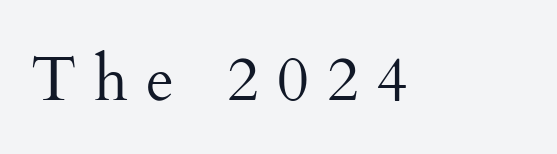
Q: Is the text bold? A: No.
Q: Is the text italic (slanted)? A: No, it is upright.
Q: Is the typeface a serif or a sans-serif typeface? A: Serif.
Q: Is the text underlined? A: No.
Q: Is the spacing between letters normal or unusually wide? A: Unusually wide.
Q: Width (condensed, normal, or wide)? A: Normal.
Q: Stroke contrast? A: Medium.
Q: x-height? A: Small.
Q: Monospaced? A: No.
